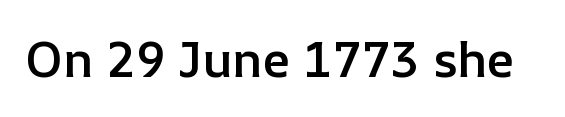
The tracking reads as untouched default to a designer's eye. No word sits above an underline. This sample has the flowing, uneven cadence of proportional lettering. The passage shown is semibold, sitting just below true bold. Posture: vertical.
